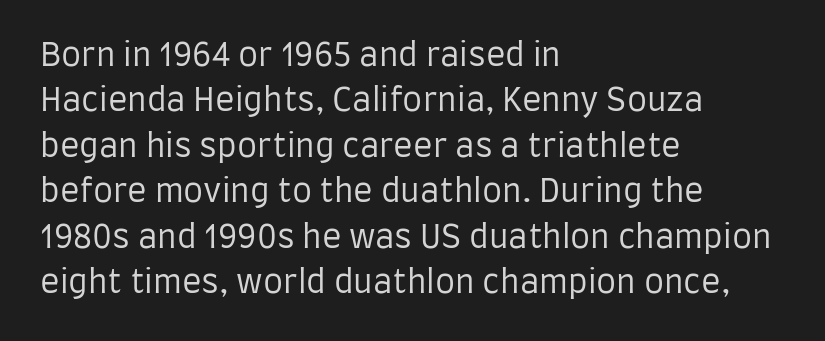
The image shows 32 px regular-weight, condensed sans-serif type, upright; set left-aligned, normal line spacing (1.42x), normal letter spacing, not underlined; low stroke contrast and a large x-height.
